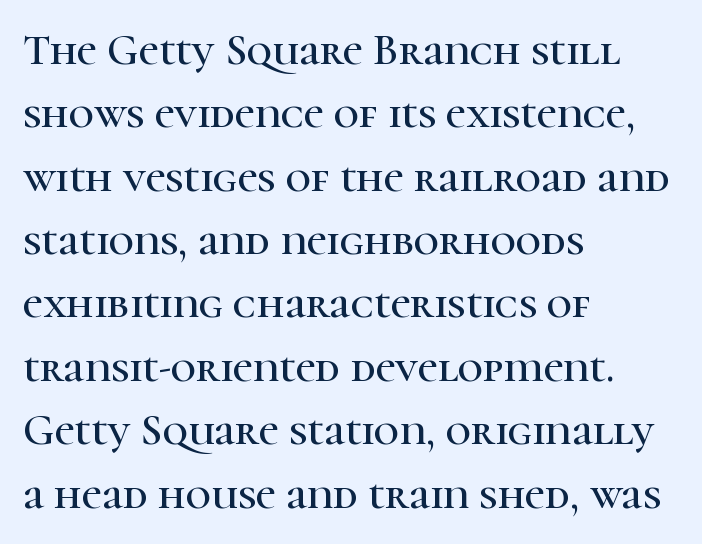
Q: Is the text italic (slanted)? A: No, it is upright.
Q: Is the typeface a serif or a sans-serif typeface? A: Serif.
Q: Is the text underlined? A: No.
Q: How is the paragraph aligned? A: Left-aligned.
Q: Is the spacing between letters normal or unusually wide? A: Normal.
Q: Is the spacing between lines tight, normal or loose? A: Normal.
Q: Width (condensed, normal, or wide)? A: Normal.
Q: Stroke contrast? A: High.
Q: x-height? A: Medium.
Q: Monospaced? A: No.
